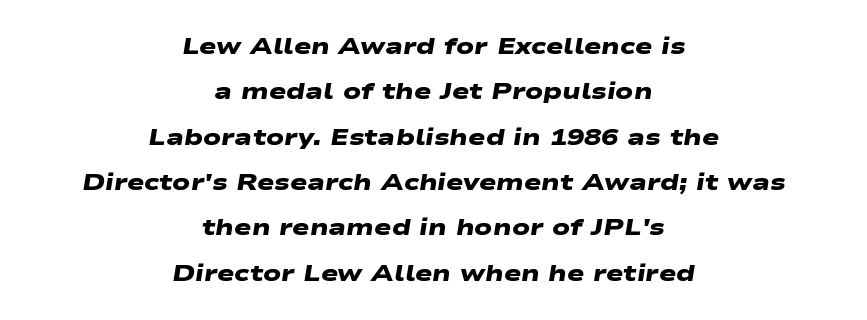
{"bold": "yes", "underline": "no", "align": "center", "line_spacing": "loose", "line_spacing_ratio": 1.97, "letter_spacing": "normal", "letter_spacing_em": 0.0, "glyph_px": 23}
